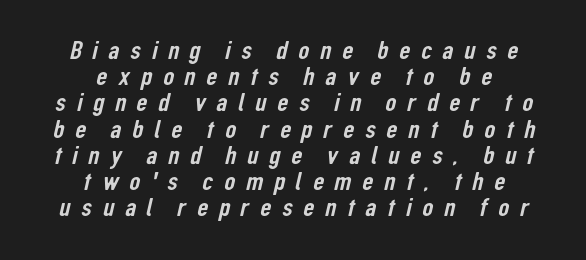
Compared with a flush-left layout, this one balances lines on the center instead. Does extra space separate the letters? Yes, quite a lot of it. Decoration check: the copy has no underline. Whoever set this chose condensed vertical rhythm over breathing room.
